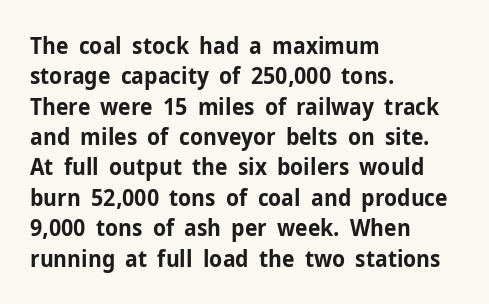
{"italic": "no", "bold": "yes", "underline": "no", "align": "left", "line_spacing": "normal", "line_spacing_ratio": 1.32, "letter_spacing": "normal", "letter_spacing_em": 0.0, "glyph_px": 23}
